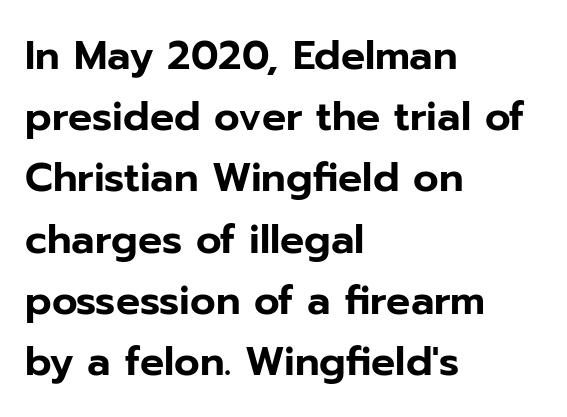
{"serif": "no", "italic": "no", "width": "normal", "stroke_contrast": "low", "x_height": "medium", "monospaced": "no", "underline": "no", "align": "left", "line_spacing": "normal", "line_spacing_ratio": 1.53, "letter_spacing": "normal", "letter_spacing_em": 0.0, "glyph_px": 40}
